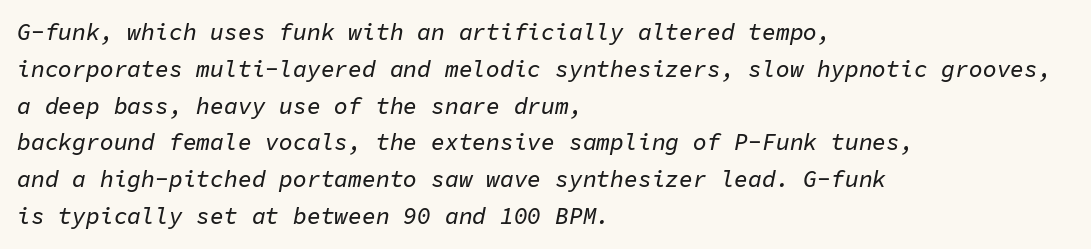
In CSS terms this would be text-align: left. Regular leading. Tracking value appears to be zero — textbook default spacing. Letters rest on an invisible, unmarked baseline. Italic: yes, the glyphs are oblique.
